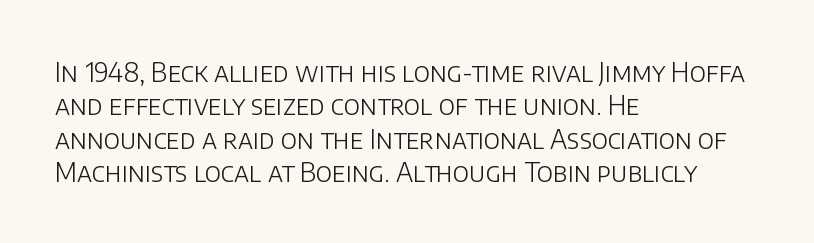
The image shows 26 px text type, upright; set left-aligned, normal line spacing (1.28x), normal letter spacing, not underlined.
